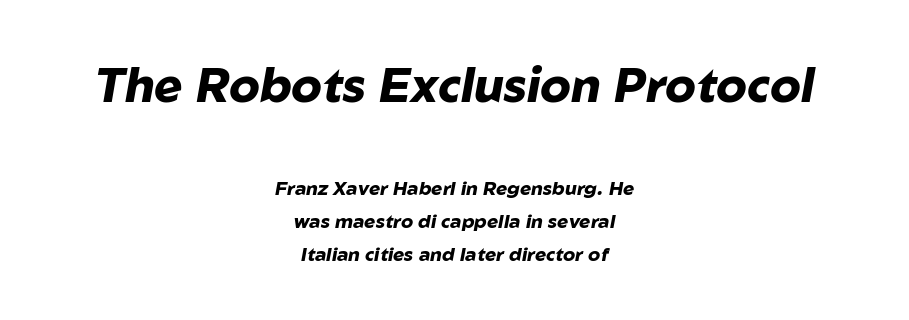
{"italic": "yes", "lean": "right", "slant_degrees": 10, "bold": "yes", "weight": "heavy", "width": "normal", "stroke_contrast": "low", "x_height": "medium", "monospaced": "no", "underline": "no", "align": "center", "line_spacing_ratio": 1.74, "letter_spacing": "normal", "letter_spacing_em": 0.0, "larger_block": "first", "size_ratio": 2.53, "glyph_px": 48}
